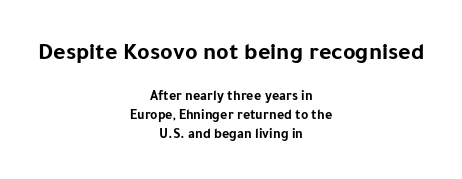
These lines sit exactly where default settings would place them. Underlining? Definitely not there. Strong, thick strokes mark this as bold type. The rendering positions every line midway between the sides. Standard letterfit; no display-style spreading of the glyphs.
